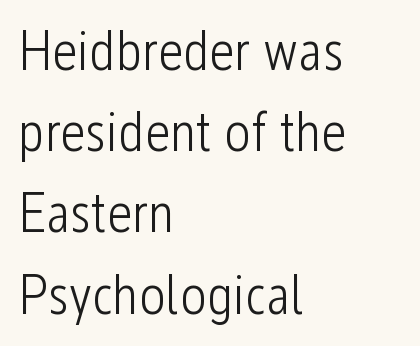
The image shows 56 px light, condensed sans-serif type, upright; set left-aligned, normal line spacing (1.45x), normal letter spacing, not underlined; low stroke contrast and a medium x-height.
